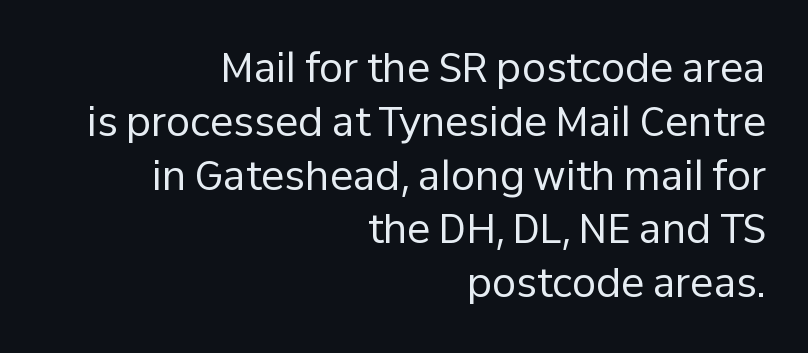
Q: Is the text bold? A: No.
Q: Is the text italic (slanted)? A: No, it is upright.
Q: Is the typeface a serif or a sans-serif typeface? A: Sans-serif.
Q: Is the text underlined? A: No.
Q: How is the paragraph aligned? A: Right-aligned.
Q: Is the spacing between letters normal or unusually wide? A: Normal.
Q: Is the spacing between lines tight, normal or loose? A: Normal.
Q: Width (condensed, normal, or wide)? A: Normal.
Q: Stroke contrast? A: Low.
Q: x-height? A: Medium.
Q: Monospaced? A: No.
